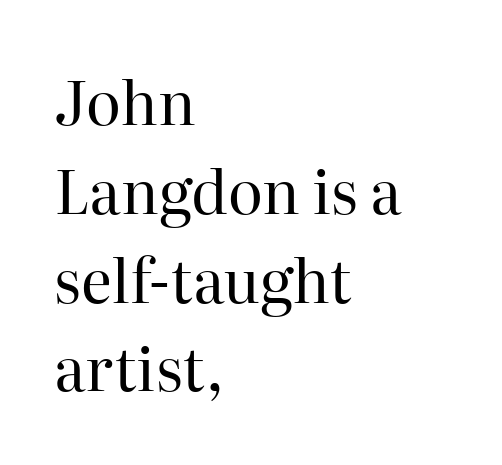
{"serif": "yes", "italic": "no", "bold": "no", "weight": "regular", "width": "normal", "stroke_contrast": "high", "x_height": "medium", "monospaced": "no", "underline": "no", "align": "left", "line_spacing": "normal", "line_spacing_ratio": 1.48, "letter_spacing": "normal", "letter_spacing_em": 0.0, "glyph_px": 60}
